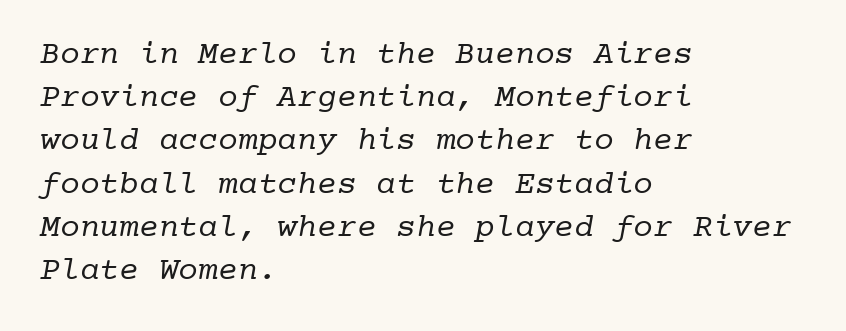
Q: Is the text bold? A: No.
Q: Is the typeface a serif or a sans-serif typeface? A: Serif.
Q: Is the text underlined? A: No.
Q: How is the paragraph aligned? A: Left-aligned.
Q: Is the spacing between letters normal or unusually wide? A: Normal.
Q: Is the spacing between lines tight, normal or loose? A: Normal.
Q: Width (condensed, normal, or wide)? A: Normal.
Q: Stroke contrast? A: Low.
Q: x-height? A: Medium.
Q: Monospaced? A: Yes.
